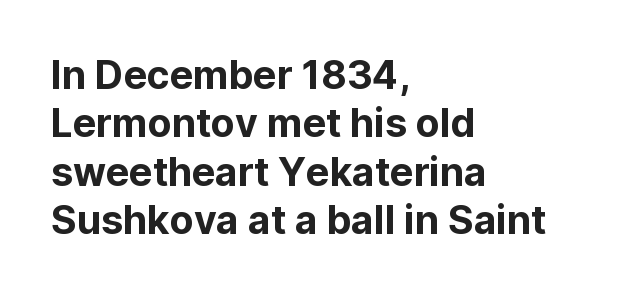
{"serif": "no", "italic": "no", "width": "normal", "stroke_contrast": "low", "x_height": "medium", "monospaced": "no", "underline": "no", "align": "left", "line_spacing_ratio": 1.24, "letter_spacing": "normal", "letter_spacing_em": 0.0, "glyph_px": 39}
